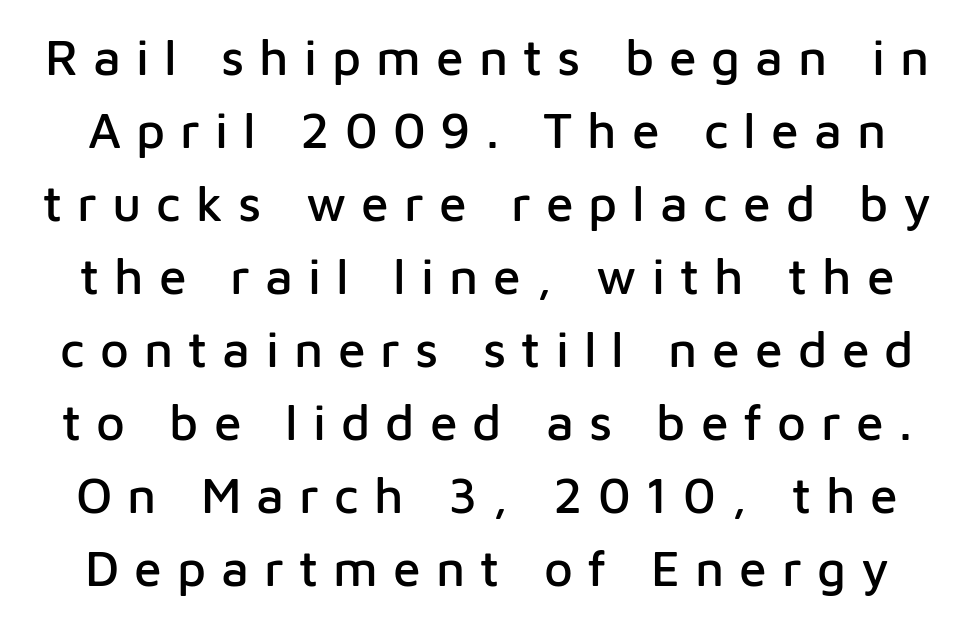
Q: Is the text italic (slanted)? A: No, it is upright.
Q: Is the typeface a serif or a sans-serif typeface? A: Sans-serif.
Q: Is the text underlined? A: No.
Q: Is the spacing between letters normal or unusually wide? A: Unusually wide.
Q: Is the spacing between lines tight, normal or loose? A: Normal.
Q: Width (condensed, normal, or wide)? A: Normal.
Q: Stroke contrast? A: Low.
Q: x-height? A: Medium.
Q: Monospaced? A: No.
